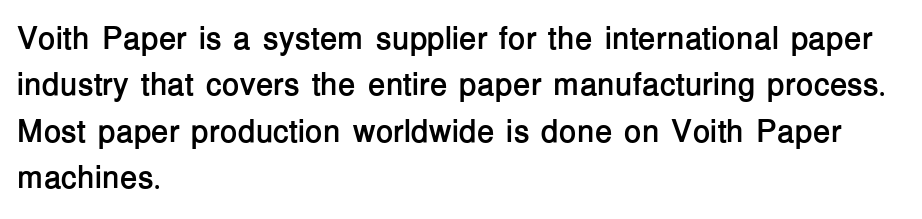
The area under the type is left untouched. Caption: standard tracking, unaltered. Students, this is bold: see how much ink each stroke carries. This sample uses an upright cut, with every glyph sitting square on the baseline. These lines are rendered in a variable-pitch font. Font category for this specimen: sans-serif.
